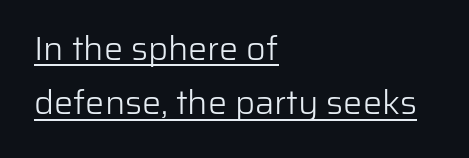
{"serif": "no", "italic": "no", "bold": "no", "weight": "light", "width": "normal", "stroke_contrast": "low", "x_height": "medium", "monospaced": "no", "underline": "yes", "align": "left", "line_spacing": "normal", "line_spacing_ratio": 1.6, "letter_spacing": "normal", "letter_spacing_em": 0.0, "glyph_px": 34}
